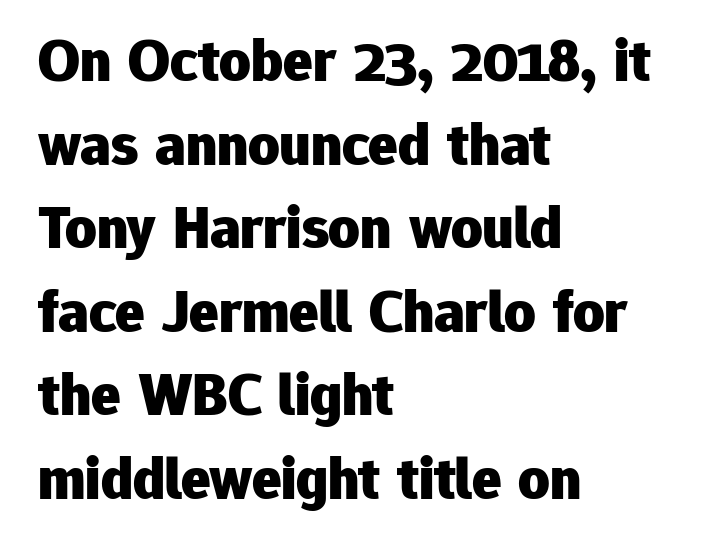
Q: Is the text bold? A: Yes.
Q: Is the text italic (slanted)? A: No, it is upright.
Q: Is the typeface a serif or a sans-serif typeface? A: Sans-serif.
Q: Is the text underlined? A: No.
Q: How is the paragraph aligned? A: Left-aligned.
Q: Is the spacing between letters normal or unusually wide? A: Normal.
Q: Is the spacing between lines tight, normal or loose? A: Normal.
Q: Width (condensed, normal, or wide)? A: Normal.
Q: Stroke contrast? A: Low.
Q: x-height? A: Medium.
Q: Monospaced? A: No.
